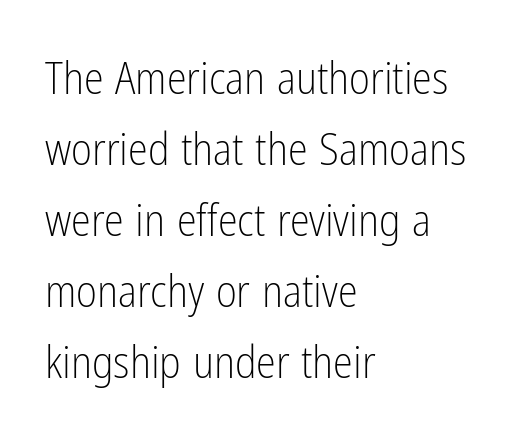
The image shows 45 px light, condensed sans-serif type, upright; set left-aligned, normal line spacing (1.58x), normal letter spacing, not underlined; low stroke contrast and a medium x-height.
